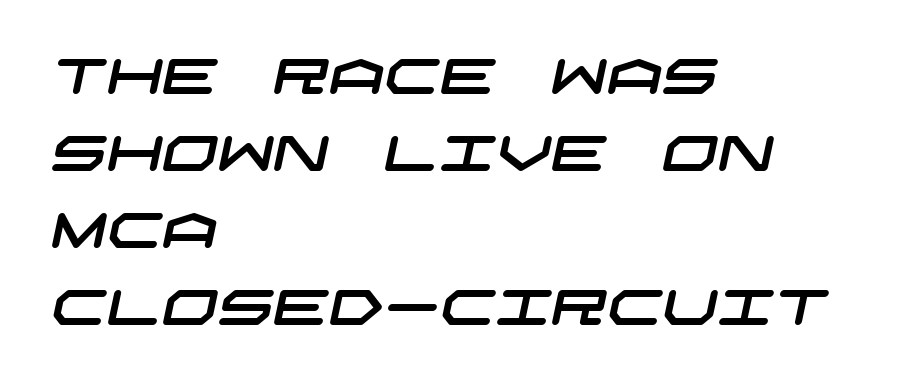
{"serif": "no", "width": "wide", "stroke_contrast": "low", "x_height": "large", "underline": "no", "align": "left", "line_spacing": "normal", "line_spacing_ratio": 1.57, "letter_spacing": "normal", "letter_spacing_em": 0.0, "glyph_px": 49}
